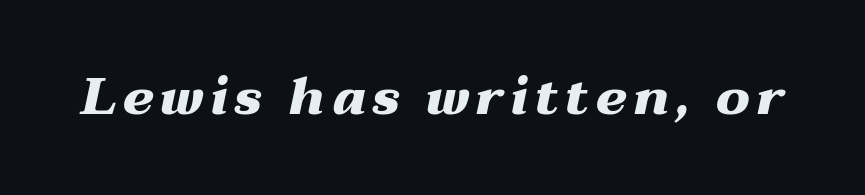
The image shows 52 px heavy, wide type, italic (leaning right); set not underlined; medium stroke contrast and a medium x-height.
